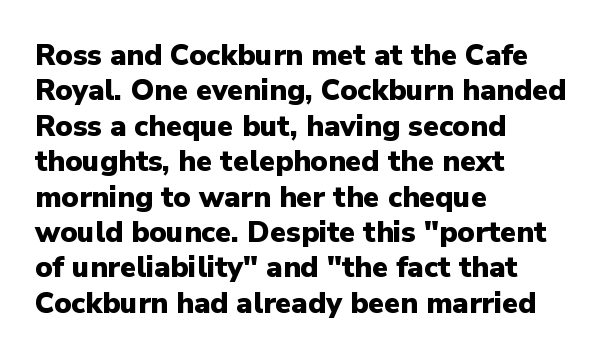
Typographically, this falls in the sans-serif category. Proportional: the letters do not fall into vertical columns. The space beneath each line is pristine and unruled. The rendering anchors every line to the left-hand side. The letters stand straight up with perfectly vertical stems.
